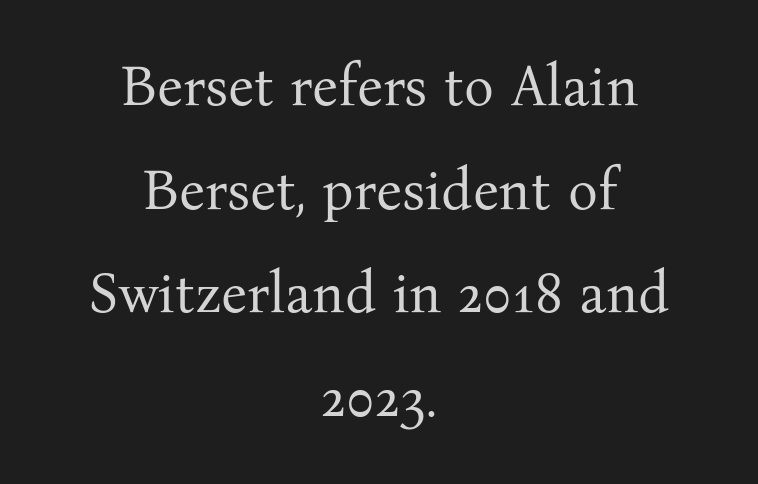
Q: Is the text bold? A: No.
Q: Is the text italic (slanted)? A: No, it is upright.
Q: Is the typeface a serif or a sans-serif typeface? A: Serif.
Q: Is the text underlined? A: No.
Q: How is the paragraph aligned? A: Centered.
Q: Is the spacing between letters normal or unusually wide? A: Normal.
Q: Width (condensed, normal, or wide)? A: Normal.
Q: Stroke contrast? A: Medium.
Q: x-height? A: Medium.
Q: Monospaced? A: No.
